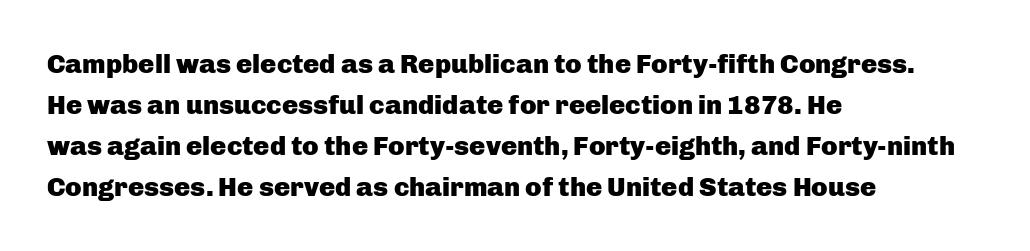
{"italic": "no", "bold": "yes", "underline": "no", "align": "left", "line_spacing": "normal", "line_spacing_ratio": 1.52, "letter_spacing": "normal", "letter_spacing_em": 0.0, "glyph_px": 27}
